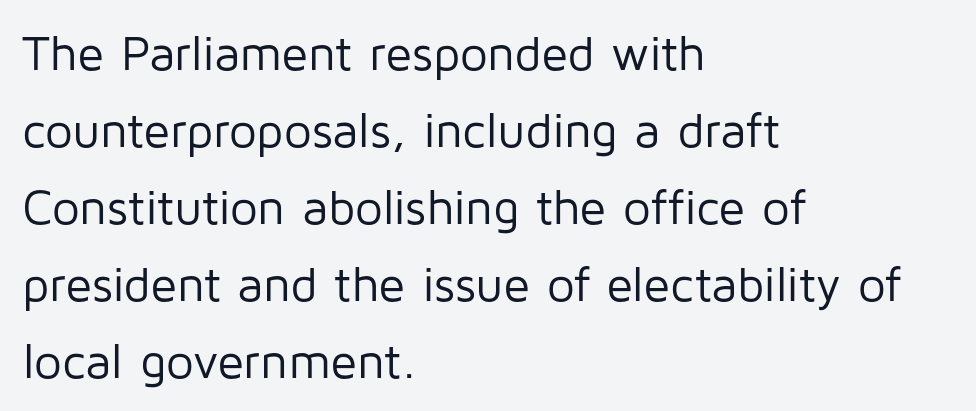
{"serif": "no", "italic": "no", "bold": "no", "weight": "regular", "width": "normal", "stroke_contrast": "low", "x_height": "medium", "monospaced": "no", "underline": "no", "align": "left", "line_spacing": "normal", "line_spacing_ratio": 1.57, "letter_spacing": "normal", "letter_spacing_em": 0.0, "glyph_px": 49}
